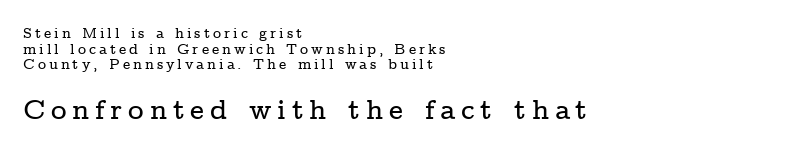
{"italic": "no", "underline": "no", "align": "left", "line_spacing": "tight", "line_spacing_ratio": 1.11, "letter_spacing": "wide", "letter_spacing_em": 0.21, "larger_block": "second", "size_ratio": 1.93, "glyph_px": 27}
